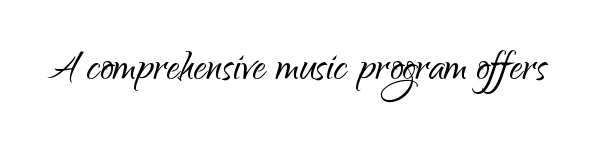
Glyph-to-glyph distance matches everyday printed text. Plain, unruled lines of type. Examine the stroke ends and you'll find no serifs.
